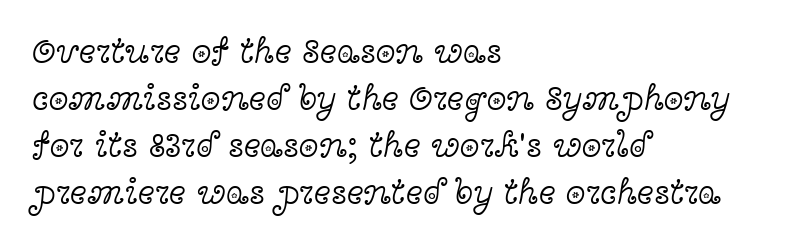
A serif font was chosen for this passage. Beneath every word, the page is bare. The line-height multiplier appears to be the usual default. The typeface has the unassuming heft of standard copy or less. Horizontal alignment here is leftward, the default for most running prose.
